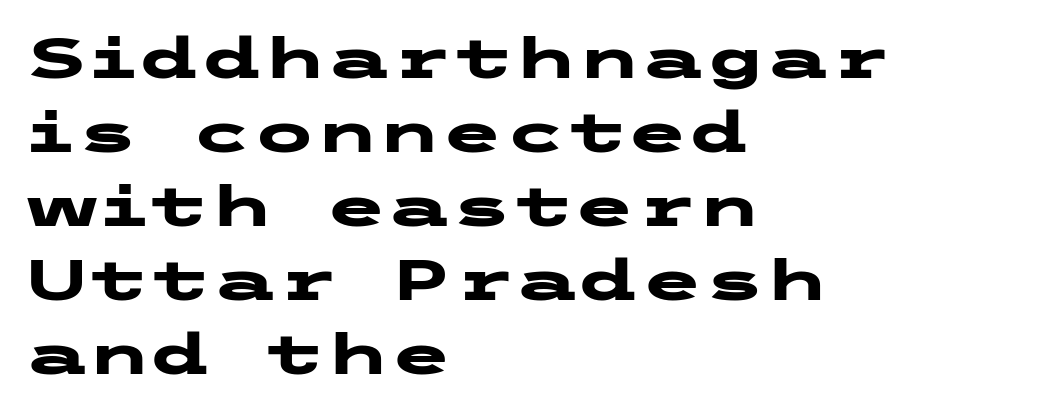
{"serif": "no", "italic": "no", "bold": "yes", "weight": "heavy", "width": "wide", "stroke_contrast": "low", "x_height": "medium", "underline": "no", "align": "left", "line_spacing": "normal", "line_spacing_ratio": 1.3, "letter_spacing": "normal", "letter_spacing_em": 0.0, "glyph_px": 57}
